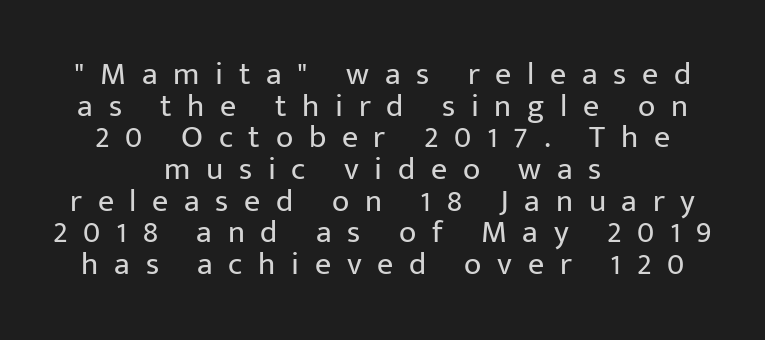
Q: Is the text bold? A: No.
Q: Is the text italic (slanted)? A: No, it is upright.
Q: Is the typeface a serif or a sans-serif typeface? A: Sans-serif.
Q: Is the text underlined? A: No.
Q: How is the paragraph aligned? A: Centered.
Q: Is the spacing between letters normal or unusually wide? A: Unusually wide.
Q: Is the spacing between lines tight, normal or loose? A: Tight.
Q: Width (condensed, normal, or wide)? A: Normal.
Q: Stroke contrast? A: Low.
Q: x-height? A: Medium.
Q: Monospaced? A: No.
